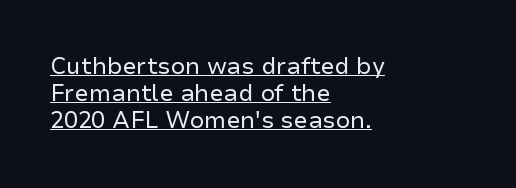
Q: Is the text bold? A: No.
Q: Is the text italic (slanted)? A: No, it is upright.
Q: Is the text underlined? A: Yes.
Q: How is the paragraph aligned? A: Left-aligned.
Q: Is the spacing between letters normal or unusually wide? A: Normal.
